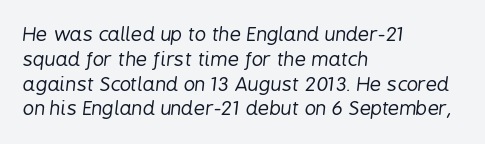
Where is the straight margin? On the left. Does the lettering tilt? It does — this is italic. Has an underline been added? It has not. Stems and bowls with no extra thickness — not bold. Observe the ordinary spacing: letters are neighbours, not strangers.
